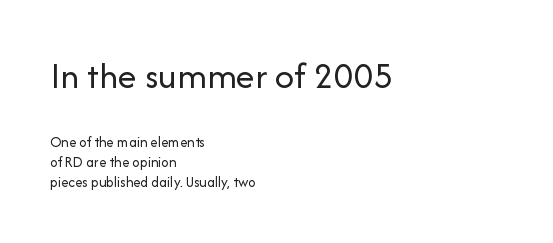
The typesetting does not lean heavy: it is not bold. This sample uses an upright cut, with every glyph sitting square on the baseline. Inter-character spacing is left at the font's built-in metrics. Which of the two is more prominent by size? The first, at the top. The characters display no serif detailing; their extremities are plain. Horizontal alignment here is leftward, the default for most running prose.
